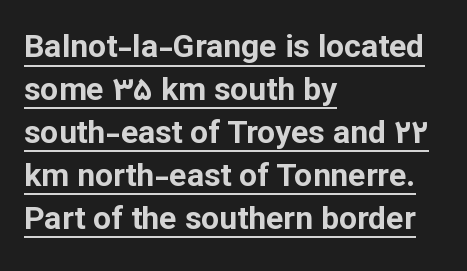
{"serif": "no", "italic": "no", "bold": "yes", "weight": "bold", "width": "normal", "stroke_contrast": "low", "x_height": "medium", "monospaced": "no", "underline": "yes", "align": "left", "line_spacing": "normal", "line_spacing_ratio": 1.34, "letter_spacing": "normal", "letter_spacing_em": 0.0, "glyph_px": 32}
